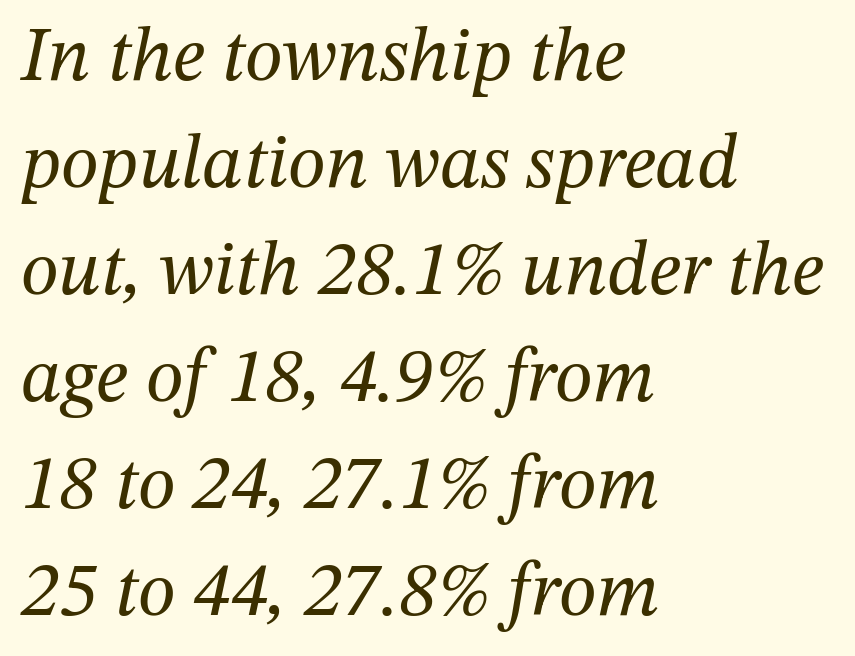
The image shows 77 px regular-weight serif type, italic (leaning right); set left-aligned, normal line spacing (1.39x), normal letter spacing, not underlined; medium stroke contrast and a medium x-height.
